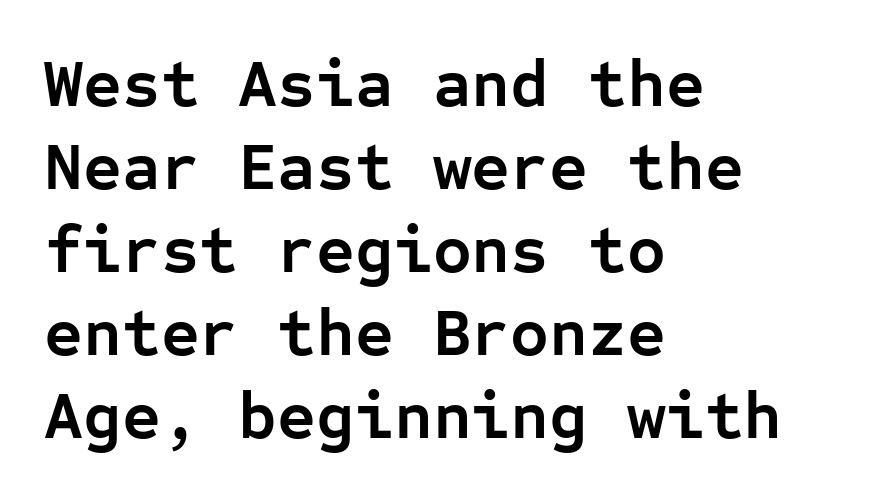
{"serif": "no", "italic": "no", "bold": "yes", "weight": "semibold", "width": "normal", "stroke_contrast": "low", "x_height": "medium", "monospaced": "yes", "underline": "no", "align": "left", "line_spacing_ratio": 1.24, "letter_spacing": "normal", "letter_spacing_em": 0.0, "glyph_px": 67}
